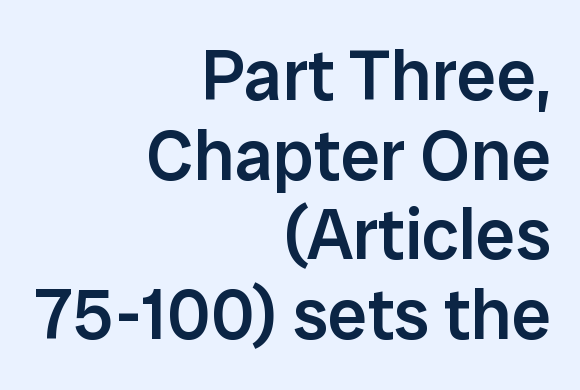
Which margin do the lines hug? The right one — the left edge is uneven. A typesetter would mark this as roman, not italic. The face used here is rendered with its standard letterfit. Every letter is mildly thick-stroked: semibold rather than bold.
